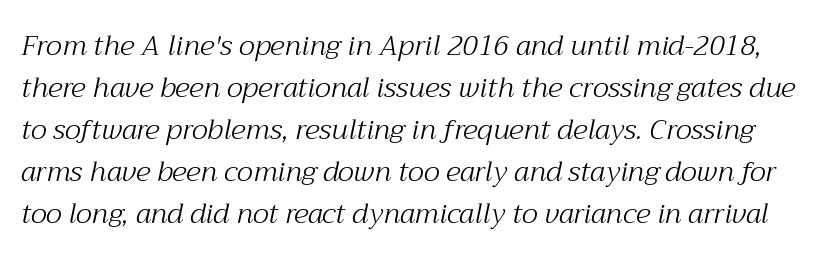
Q: Is the text bold? A: No.
Q: Is the text italic (slanted)? A: Yes, it leans right by about 12 degrees.
Q: Is the typeface a serif or a sans-serif typeface? A: Serif.
Q: Is the text underlined? A: No.
Q: Is the spacing between letters normal or unusually wide? A: Normal.
Q: Is the spacing between lines tight, normal or loose? A: Normal.
Q: Width (condensed, normal, or wide)? A: Normal.
Q: Stroke contrast? A: Medium.
Q: x-height? A: Medium.
Q: Monospaced? A: No.
